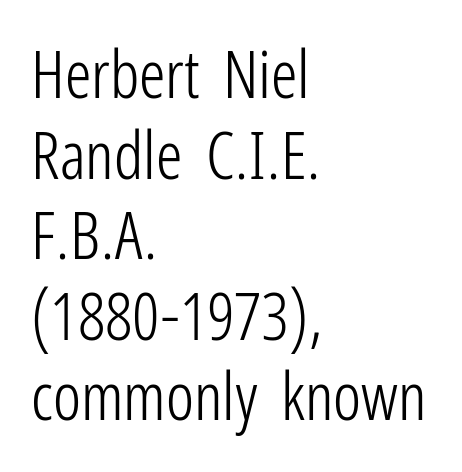
Honestly, there is no underline to notice here at all. Each stroke keeps to a modest, everyday thickness or less. There is no visible air inserted between adjacent glyphs. Designer's note — italics off, roman on. Here the designer chose a conventional face with non-uniform glyph widths. Every row of glyphs begins at an identical x-position on the left.
